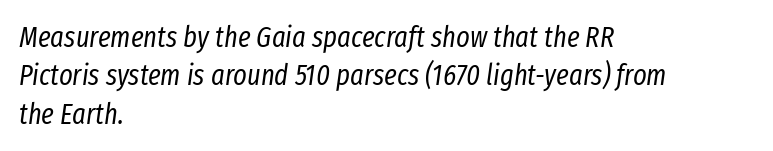
Q: Is the text bold? A: No.
Q: Is the text italic (slanted)? A: Yes, it leans right by about 8 degrees.
Q: Is the text underlined? A: No.
Q: How is the paragraph aligned? A: Left-aligned.
Q: Is the spacing between letters normal or unusually wide? A: Normal.
Q: Is the spacing between lines tight, normal or loose? A: Normal.
Q: Width (condensed, normal, or wide)? A: Condensed.
Q: Stroke contrast? A: Low.
Q: x-height? A: Medium.
Q: Monospaced? A: No.
